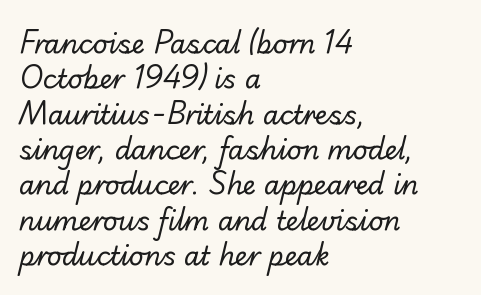
Honestly, there is no underline to notice here at all. Students, observe: this is what conventionally led text looks like. No extra tracking has been applied to these lines. Stems here are at most as thick as an everyday book face. One-word summary of the alignment: left.
